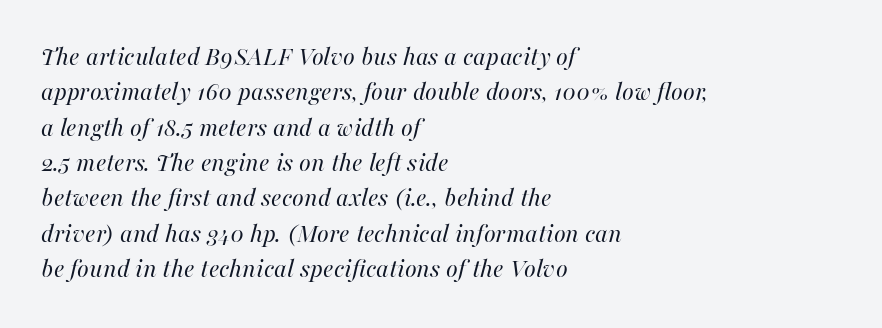
{"italic": "yes", "lean": "right", "slant_degrees": 16, "bold": "no", "underline": "no", "align": "left", "line_spacing": "normal", "line_spacing_ratio": 1.31, "letter_spacing": "normal", "letter_spacing_em": 0.0, "glyph_px": 27}
